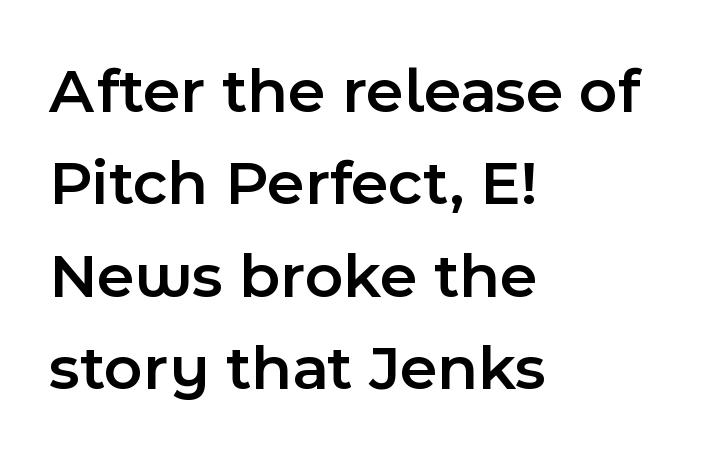
Q: Is the text bold? A: Semi-bold.
Q: Is the text italic (slanted)? A: No, it is upright.
Q: Is the typeface a serif or a sans-serif typeface? A: Sans-serif.
Q: Is the text underlined? A: No.
Q: How is the paragraph aligned? A: Left-aligned.
Q: Is the spacing between letters normal or unusually wide? A: Normal.
Q: Is the spacing between lines tight, normal or loose? A: Normal.
Q: Width (condensed, normal, or wide)? A: Normal.
Q: x-height? A: Medium.
Q: Monospaced? A: No.
